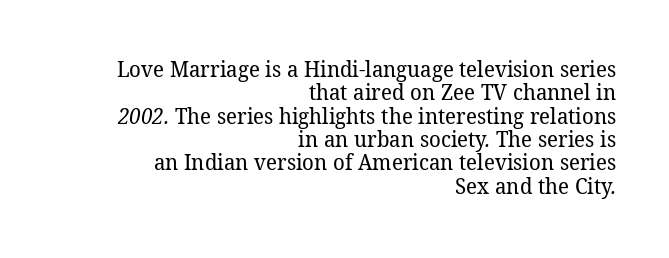
This rendering uses right alignment, leaving the left contour irregular. Stem width sits at or under what a default text font uses. The block of text is dense from top to bottom, with scant space between rows. The gaps between neighbouring characters are ordinary and unremarkable. Letters rest on an invisible, unmarked baseline.
